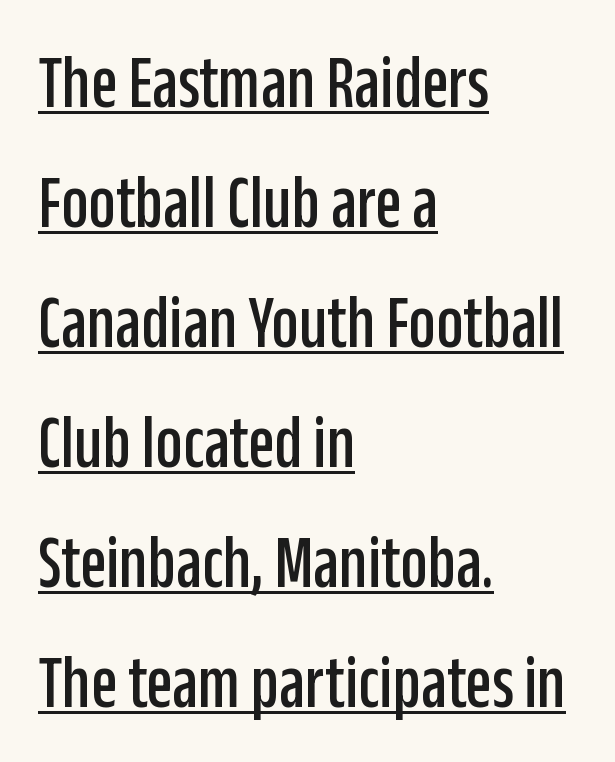
The letters carry no serifs — their stems end cleanly without finishing strokes. Unlike italic type, these characters show no tilt at all. The designer left line spacing at the default. Think of a printed novel: that variable character pitch is what you see here. The rendering anchors every line to the left-hand side.
